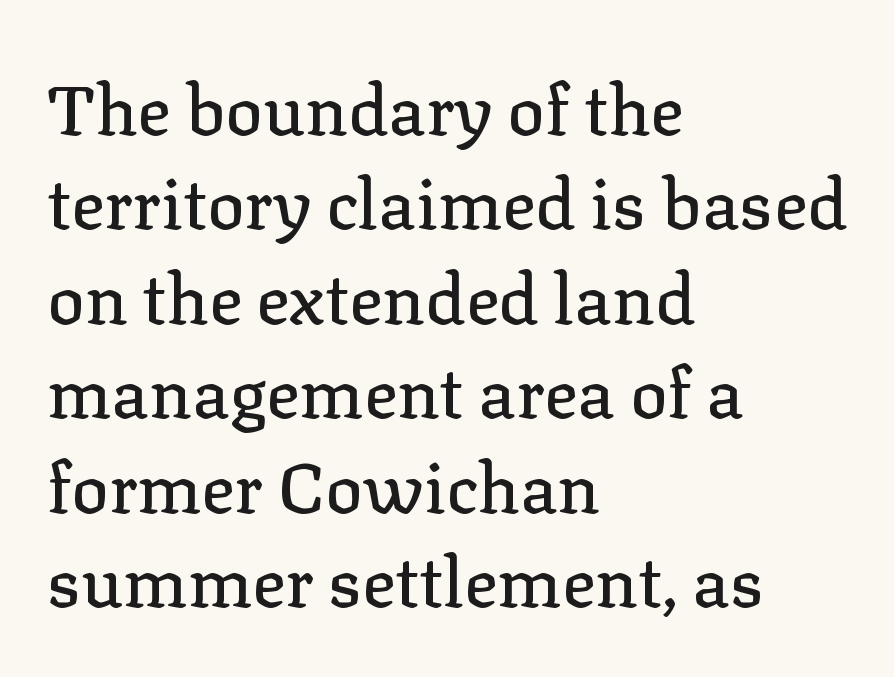
Q: Is the text italic (slanted)? A: No, it is upright.
Q: Is the typeface a serif or a sans-serif typeface? A: Serif.
Q: Is the text underlined? A: No.
Q: How is the paragraph aligned? A: Left-aligned.
Q: Is the spacing between letters normal or unusually wide? A: Normal.
Q: Is the spacing between lines tight, normal or loose? A: Normal.
Q: Width (condensed, normal, or wide)? A: Normal.
Q: Stroke contrast? A: Low.
Q: x-height? A: Medium.
Q: Monospaced? A: No.
